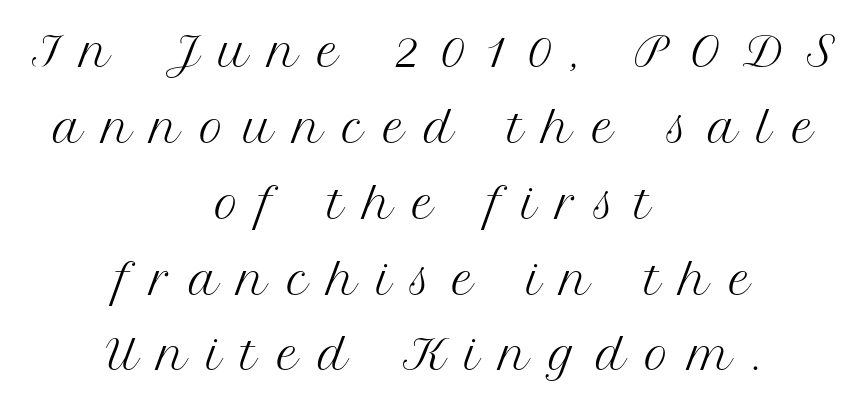
Q: Is the text bold? A: No.
Q: Is the text italic (slanted)? A: Yes.
Q: Is the typeface a serif or a sans-serif typeface? A: Serif.
Q: Is the text underlined? A: No.
Q: How is the paragraph aligned? A: Centered.
Q: Is the spacing between letters normal or unusually wide? A: Unusually wide.
Q: Width (condensed, normal, or wide)? A: Normal.
Q: Stroke contrast? A: Medium.
Q: x-height? A: Medium.
Q: Monospaced? A: No.
